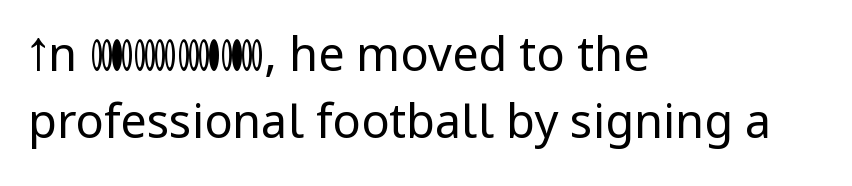
The image shows 47 px regular-weight sans-serif type, upright; set left-aligned, normal line spacing (1.42x), normal letter spacing, not underlined; low stroke contrast and a medium x-height.
